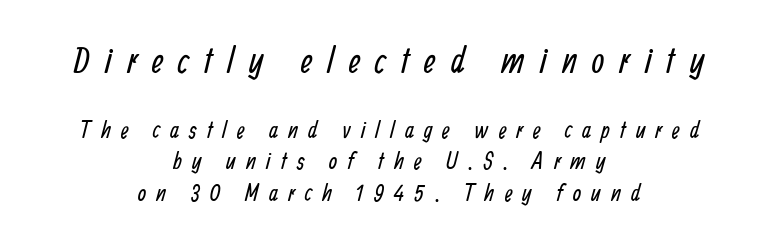
Q: Is the text bold? A: No.
Q: Is the typeface a serif or a sans-serif typeface? A: Sans-serif.
Q: Is the text underlined? A: No.
Q: How is the paragraph aligned? A: Centered.
Q: Is the spacing between letters normal or unusually wide? A: Unusually wide.
Q: Is the spacing between lines tight, normal or loose? A: Normal.
Q: Which block of text is set in a larger size, the first (top) or the second (bottom)? A: The first (top) one.
Q: Width (condensed, normal, or wide)? A: Condensed.
Q: Stroke contrast? A: Low.
Q: x-height? A: Medium.
Q: Monospaced? A: No.
